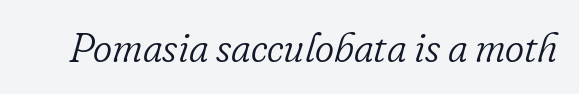
The image shows 41 px light serif type, italic (leaning right); set normal letter spacing, not underlined; low stroke contrast and a small x-height.
